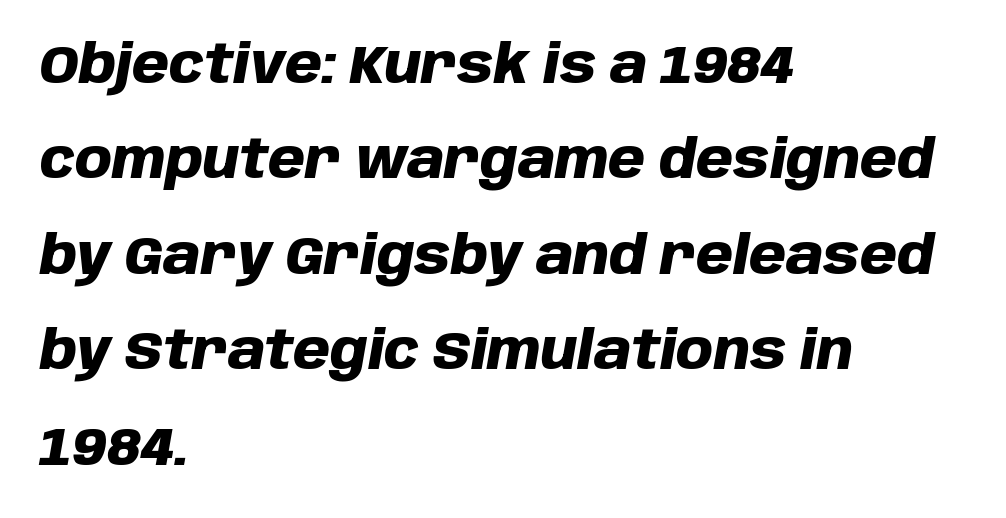
Type without underlining. Layout note: lines flush left. Plenty of ink on the page — the face is bold. A typesetter would call this zero additional tracking.
